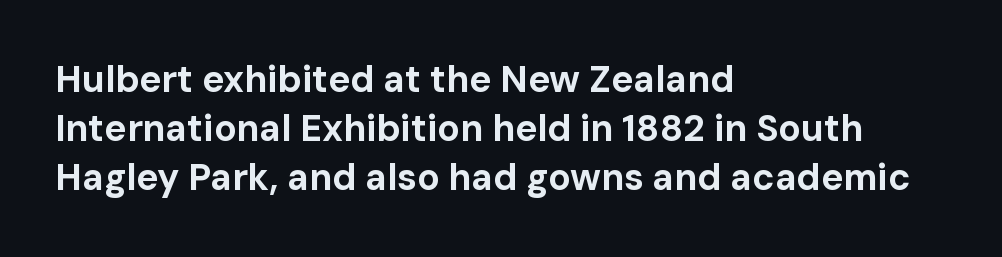
{"serif": "no", "italic": "no", "bold": "yes", "weight": "bold", "width": "normal", "stroke_contrast": "low", "x_height": "medium", "monospaced": "no", "underline": "no", "align": "left", "line_spacing": "normal", "line_spacing_ratio": 1.32, "letter_spacing": "normal", "letter_spacing_em": 0.0, "glyph_px": 37}
